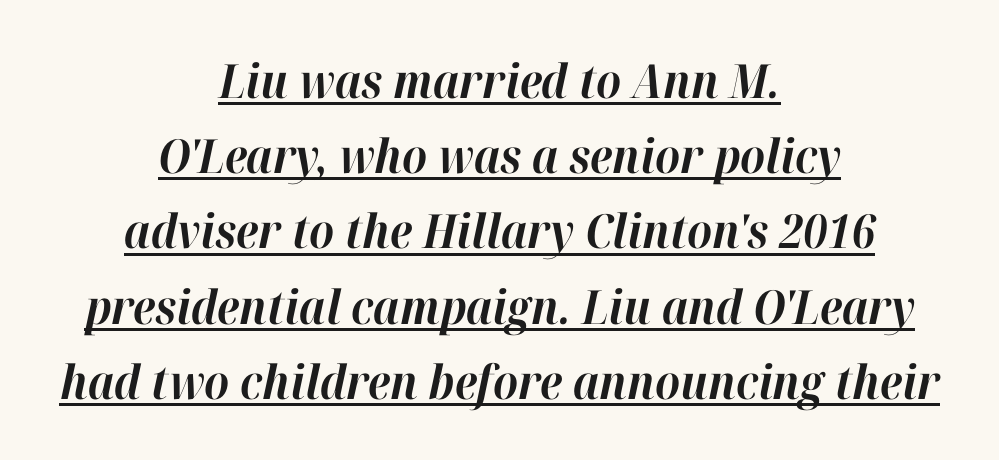
{"italic": "yes", "lean": "right", "slant_degrees": 12, "bold": "yes", "weight": "bold", "width": "normal", "stroke_contrast": "high", "x_height": "medium", "monospaced": "no", "underline": "yes", "align": "center", "line_spacing": "normal", "line_spacing_ratio": 1.6, "letter_spacing": "normal", "letter_spacing_em": 0.0, "glyph_px": 47}
